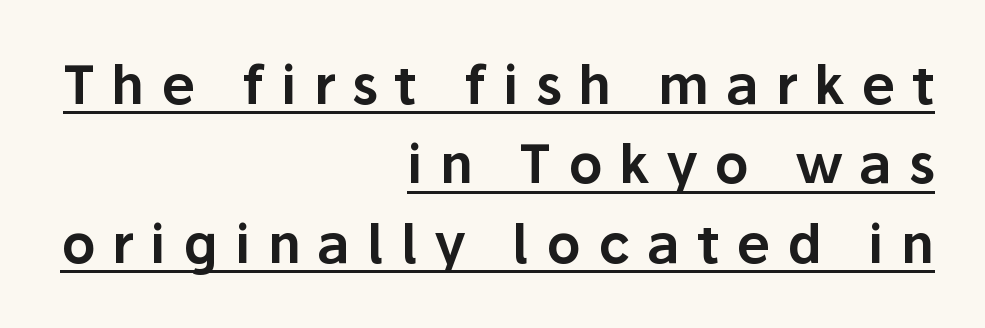
The image shows 53 px sans-serif type, upright; set right-aligned, normal line spacing (1.5x), unusually wide letter spacing (+0.32 em), underlined; low stroke contrast and a medium x-height.
